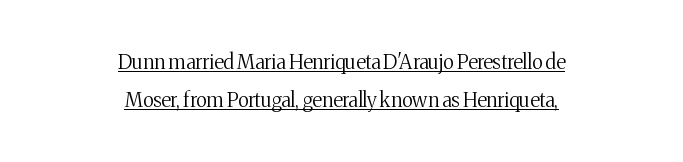
The space between consecutive lines is lavish. Think standard paragraph weight, or any step lighter than that. The paragraph has two soft edges and a firm central axis. The type is set solid horizontally, with unmodified tracking. When letters stand straight like this, we call the style roman or upright.
